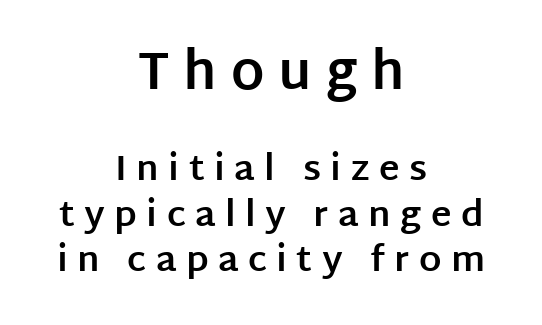
{"serif": "no", "italic": "no", "bold": "yes", "weight": "bold", "width": "normal", "stroke_contrast": "low", "x_height": "large", "monospaced": "no", "underline": "no", "align": "center", "line_spacing": "normal", "line_spacing_ratio": 1.31, "letter_spacing": "wide", "letter_spacing_em": 0.27, "larger_block": "first", "size_ratio": 1.49, "glyph_px": 52}
